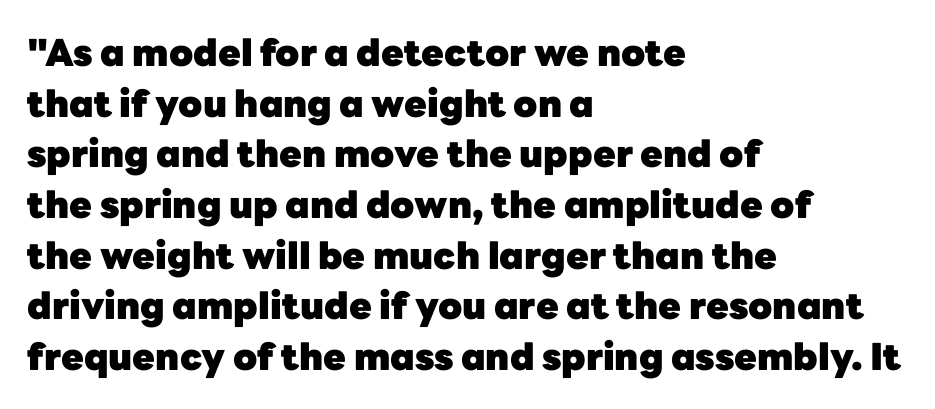
The image shows 37 px heavy sans-serif type, upright; set left-aligned, normal line spacing (1.37x), normal letter spacing, not underlined; low stroke contrast and a medium x-height.
